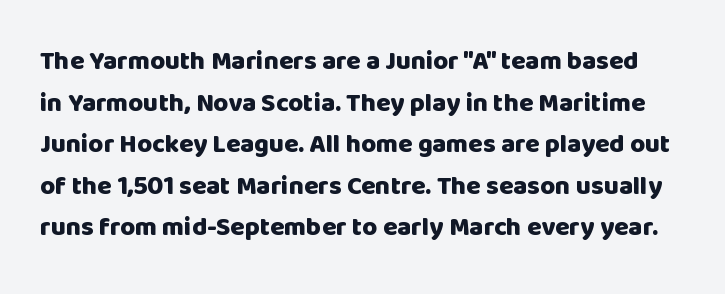
Nobody drew a line under any word here. What stands out about the letter spacing? Nothing — it is the standard amount. The font's upright variant was chosen for this text. In terms of weight, the rendering is a true, heavy bold. This sample keeps an unexceptional amount of space between lines.
